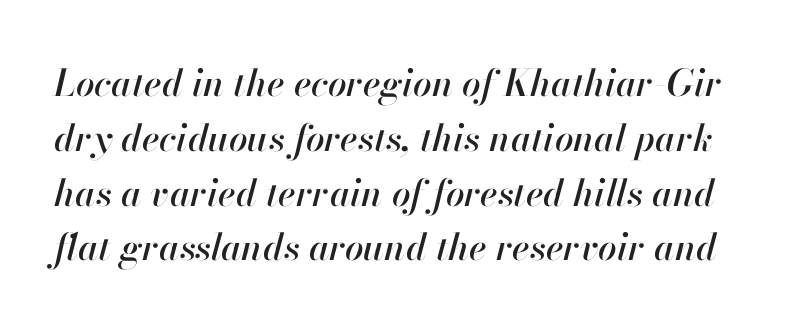
Q: Is the text italic (slanted)? A: Yes, it leans right by about 13 degrees.
Q: Is the text underlined? A: No.
Q: Is the spacing between letters normal or unusually wide? A: Normal.
Q: Is the spacing between lines tight, normal or loose? A: Normal.
Q: Width (condensed, normal, or wide)? A: Normal.
Q: Stroke contrast? A: High.
Q: x-height? A: Small.
Q: Monospaced? A: No.
